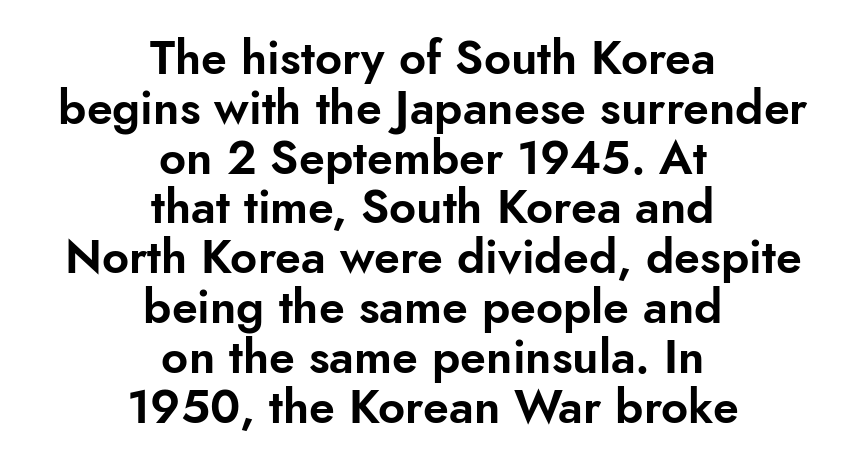
{"serif": "no", "italic": "no", "width": "normal", "stroke_contrast": "low", "x_height": "small", "monospaced": "no", "underline": "no", "align": "center", "line_spacing": "tight", "line_spacing_ratio": 1.06, "letter_spacing": "normal", "letter_spacing_em": 0.0, "glyph_px": 47}
